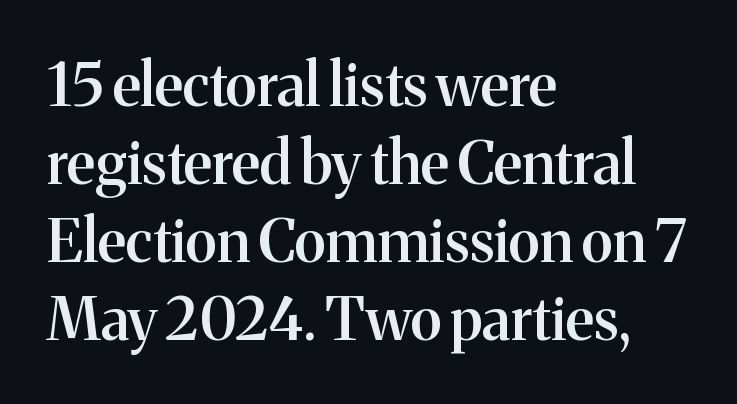
{"serif": "yes", "italic": "no", "bold": "semi", "weight": "semibold", "width": "normal", "stroke_contrast": "medium", "x_height": "medium", "monospaced": "no", "underline": "no", "align": "left", "line_spacing": "normal", "line_spacing_ratio": 1.32, "letter_spacing": "normal", "letter_spacing_em": 0.0, "glyph_px": 59}
